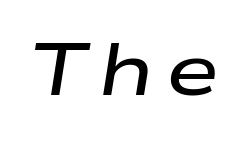
Q: Is the text bold? A: Semi-bold.
Q: Is the text italic (slanted)? A: Yes, it leans right by about 9 degrees.
Q: Is the text underlined? A: No.
Q: Width (condensed, normal, or wide)? A: Wide.
Q: Stroke contrast? A: Low.
Q: x-height? A: Medium.
Q: Monospaced? A: No.
